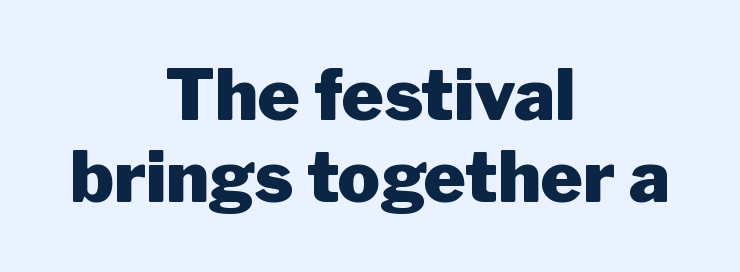
{"serif": "no", "italic": "no", "bold": "yes", "weight": "heavy", "width": "normal", "stroke_contrast": "low", "x_height": "medium", "monospaced": "no", "underline": "no", "align": "center", "line_spacing_ratio": 1.16, "letter_spacing": "normal", "letter_spacing_em": 0.0, "glyph_px": 71}
